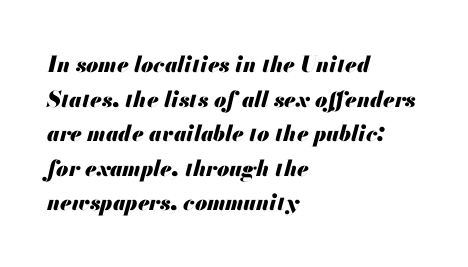
Q: Is the text bold? A: Yes.
Q: Is the text italic (slanted)? A: Yes, it leans right by about 13 degrees.
Q: Is the text underlined? A: No.
Q: How is the paragraph aligned? A: Left-aligned.
Q: Is the spacing between letters normal or unusually wide? A: Normal.
Q: Is the spacing between lines tight, normal or loose? A: Normal.
